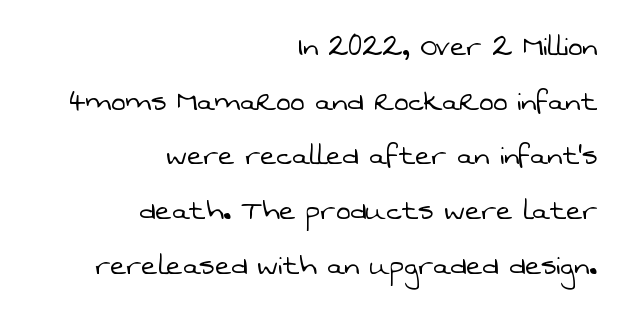
Q: Is the text bold? A: No.
Q: Is the typeface a serif or a sans-serif typeface? A: Sans-serif.
Q: Is the text underlined? A: No.
Q: How is the paragraph aligned? A: Right-aligned.
Q: Is the spacing between letters normal or unusually wide? A: Normal.
Q: Is the spacing between lines tight, normal or loose? A: Normal.
Q: Width (condensed, normal, or wide)? A: Normal.
Q: Stroke contrast? A: Low.
Q: x-height? A: Medium.
Q: Monospaced? A: No.
